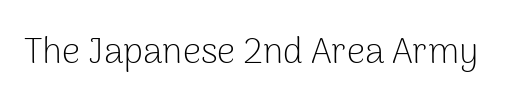
Q: Is the text bold? A: No.
Q: Is the text italic (slanted)? A: No, it is upright.
Q: Is the typeface a serif or a sans-serif typeface? A: Sans-serif.
Q: Is the text underlined? A: No.
Q: Is the spacing between letters normal or unusually wide? A: Normal.
Q: Width (condensed, normal, or wide)? A: Normal.
Q: Stroke contrast? A: Low.
Q: x-height? A: Medium.
Q: Monospaced? A: No.
